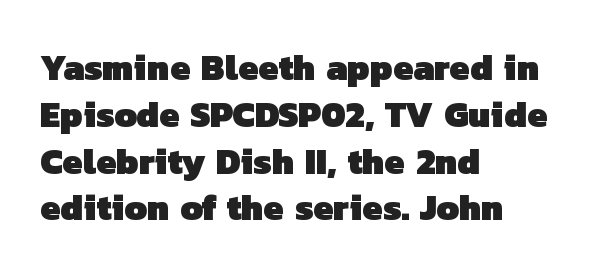
{"serif": "no", "bold": "yes", "weight": "heavy", "width": "normal", "stroke_contrast": "low", "x_height": "medium", "monospaced": "no", "underline": "no", "align": "left", "line_spacing": "normal", "line_spacing_ratio": 1.3, "letter_spacing": "normal", "letter_spacing_em": 0.0, "glyph_px": 36}
